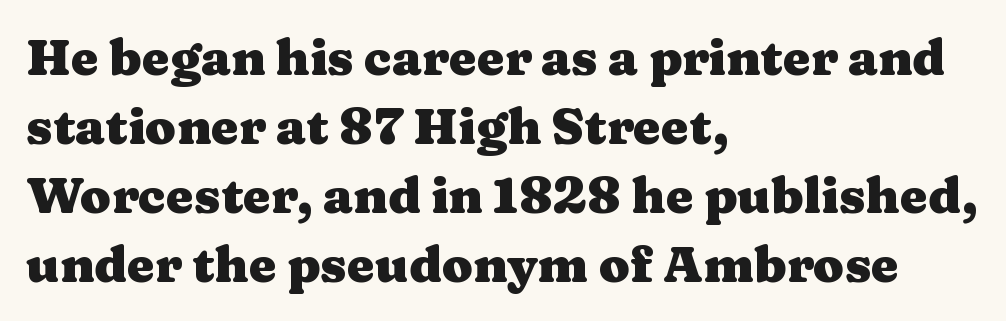
The image shows 50 px heavy, wide serif type, upright; set left-aligned, normal line spacing (1.38x), normal letter spacing, not underlined; medium stroke contrast and a medium x-height.
